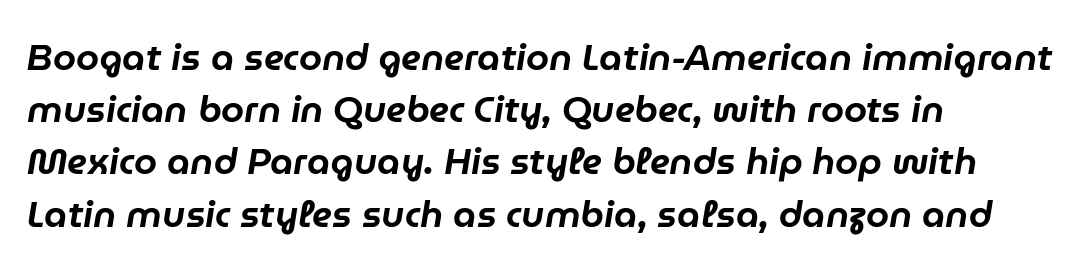
The rendering uses a moderate line-height, typical for paragraphs. Nobody drew a line under any word here. One-word summary of the alignment: left. Is this a fixed-width face? No — the glyphs have proportional, varying widths.
